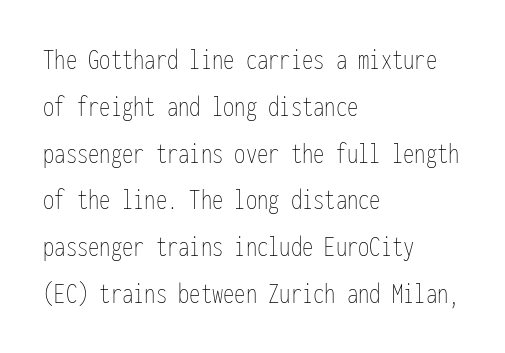
A student would call this left alignment; a typographer would say flush left, rag right. These lines are rendered in a fixed-pitch font. Evenly set lines give the paragraph a standard silhouette. Heft: none added — not bold. Check the space under the baseline: it is left empty. The lettering holds an erect, upright posture throughout.
